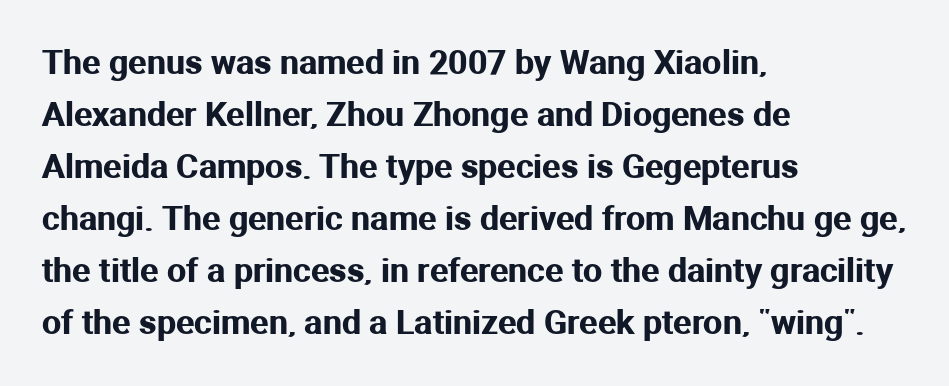
Characters follow at the spacing the type designer built in. You can tell it's not italic because the verticals are truly vertical. Short and long lines alike share a common starting point at left. Evenly set lines give the paragraph a standard silhouette. The face used here is proportionally spaced, like ordinary book or web type.
